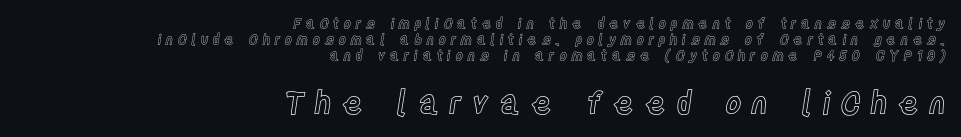
Q: Is the text italic (slanted)? A: Yes.
Q: Is the text underlined? A: No.
Q: How is the paragraph aligned? A: Right-aligned.
Q: Is the spacing between letters normal or unusually wide? A: Unusually wide.
Q: Is the spacing between lines tight, normal or loose? A: Tight.
Q: Which block of text is set in a larger size, the first (top) or the second (bottom)? A: The second (bottom) one.
Q: Width (condensed, normal, or wide)? A: Condensed.
Q: x-height? A: Large.
Q: Monospaced? A: No.
